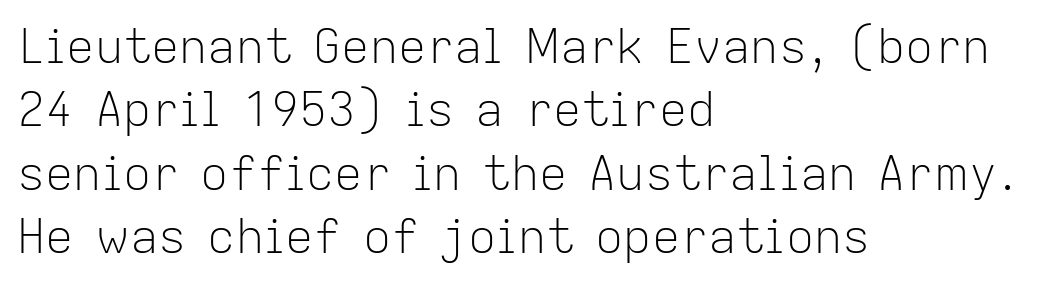
The image shows 47 px light sans-serif type, upright; set left-aligned, normal line spacing (1.35x), normal letter spacing, not underlined; low stroke contrast and a medium x-height.
